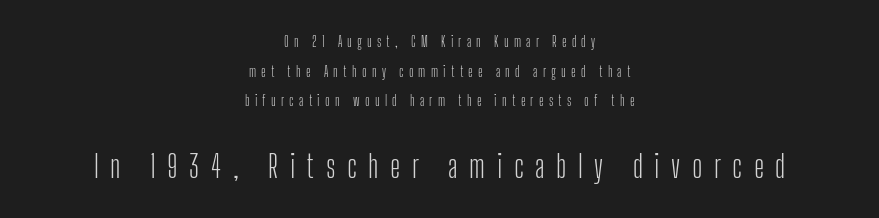
{"serif": "no", "italic": "no", "bold": "no", "weight": "light", "width": "condensed", "stroke_contrast": "low", "x_height": "medium", "monospaced": "no", "underline": "no", "align": "center", "line_spacing": "loose", "line_spacing_ratio": 2.12, "letter_spacing": "wide", "letter_spacing_em": 0.37, "larger_block": "second", "size_ratio": 2.21, "glyph_px": 31}
